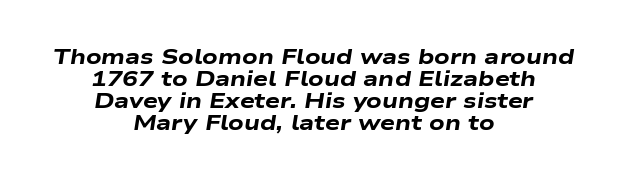
Q: Is the text bold? A: Yes.
Q: Is the text italic (slanted)? A: Yes, it leans right by about 9 degrees.
Q: Is the text underlined? A: No.
Q: How is the paragraph aligned? A: Centered.
Q: Is the spacing between letters normal or unusually wide? A: Normal.
Q: Is the spacing between lines tight, normal or loose? A: Tight.
